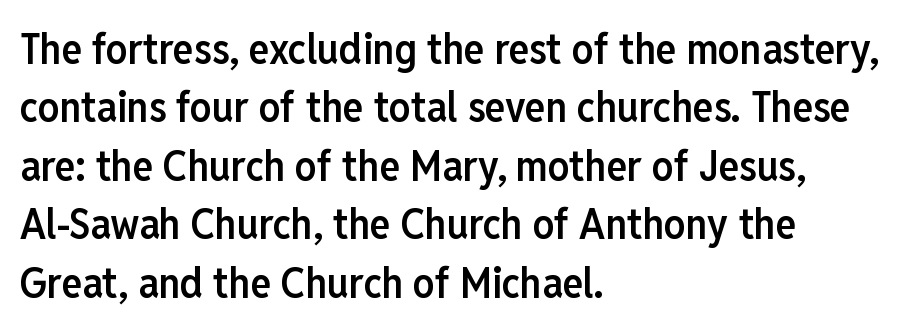
The passage shown is typed in a proportional face where columns would drift. Tracking here is standard; glyphs follow each other at the usual distance. Emphasis by weight is partial: semibold. No italicization has been applied; the sample stays upright. Vertically, the passage feels balanced, rows spaced as you'd expect. Glance below the letters and you will spot only blank space.
